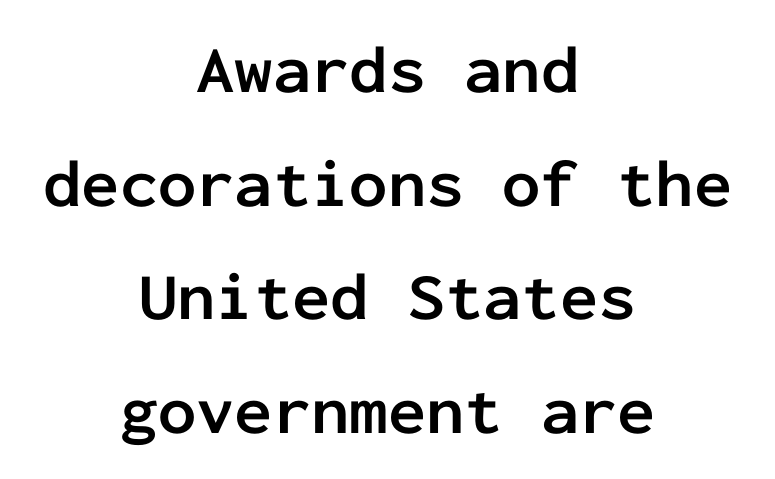
The image shows 68 px semibold sans-serif type, upright, monospaced; set centered, normal line spacing (1.67x), normal letter spacing, not underlined; low stroke contrast and a medium x-height.
